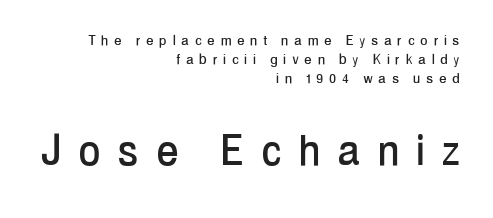
Q: Is the text italic (slanted)? A: No, it is upright.
Q: Is the typeface a serif or a sans-serif typeface? A: Sans-serif.
Q: Is the text underlined? A: No.
Q: How is the paragraph aligned? A: Right-aligned.
Q: Is the spacing between letters normal or unusually wide? A: Unusually wide.
Q: Is the spacing between lines tight, normal or loose? A: Tight.
Q: Which block of text is set in a larger size, the first (top) or the second (bottom)? A: The second (bottom) one.
Q: Width (condensed, normal, or wide)? A: Condensed.
Q: Stroke contrast? A: Low.
Q: x-height? A: Medium.
Q: Monospaced? A: No.
